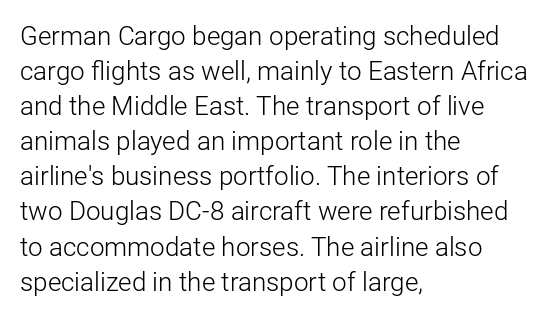
How are the letters spaced? Ordinarily, with no added tracking. Has an underline been added? It has not. Honestly, the row spacing looks completely unremarkable. The font is comparable to plain body text, perhaps lighter. Visually the block forms a straight wall on the left and a jagged coastline on the right.
